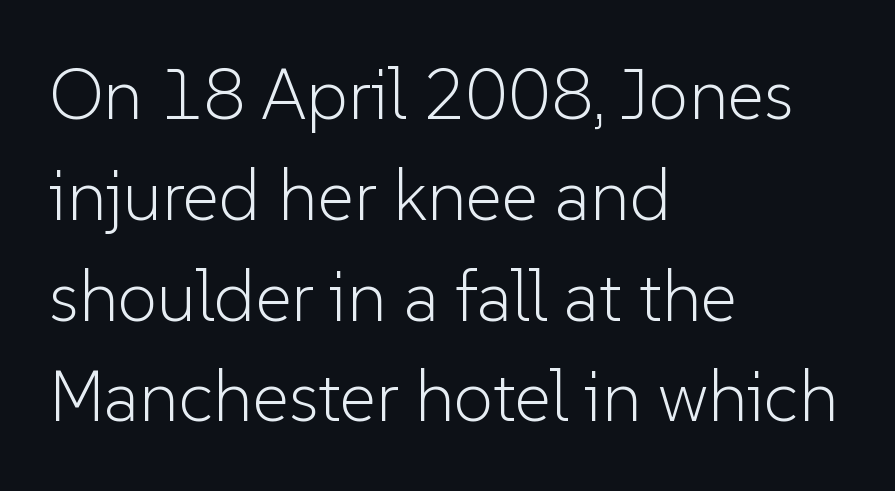
The image shows 71 px light sans-serif type, upright; set left-aligned, normal line spacing (1.42x), normal letter spacing, not underlined; low stroke contrast and a medium x-height.
